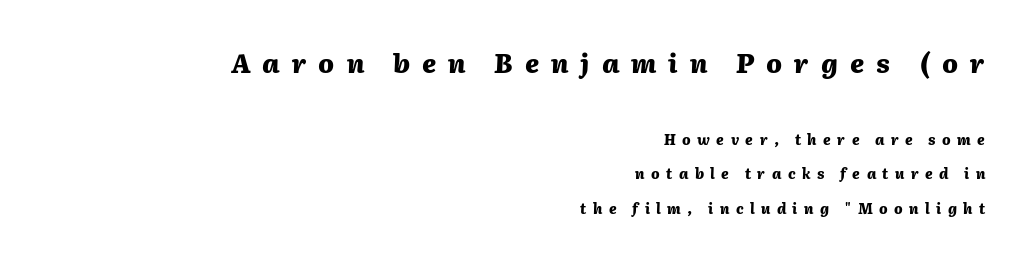
{"italic": "yes", "lean": "right", "slant_degrees": 2, "bold": "yes", "underline": "no", "align": "right", "line_spacing": "loose", "line_spacing_ratio": 2.49, "letter_spacing": "wide", "letter_spacing_em": 0.46, "larger_block": "first", "size_ratio": 1.86, "glyph_px": 26}
